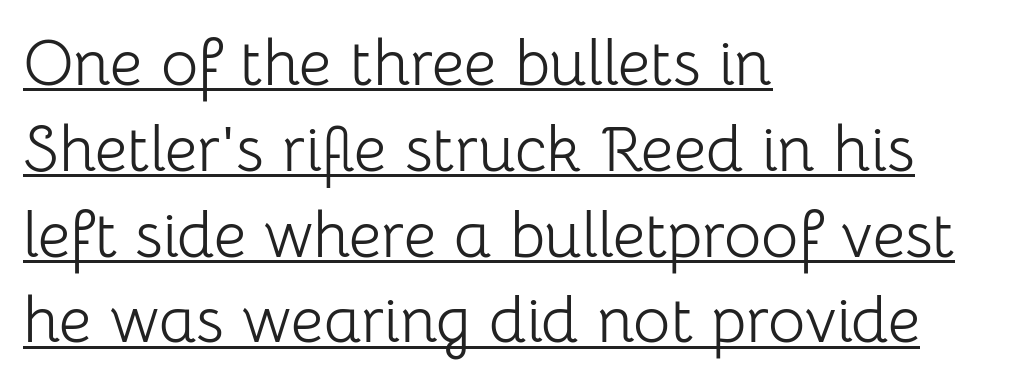
{"serif": "no", "italic": "no", "bold": "no", "weight": "light", "width": "normal", "stroke_contrast": "low", "x_height": "medium", "monospaced": "no", "underline": "yes", "align": "left", "line_spacing": "normal", "line_spacing_ratio": 1.34, "letter_spacing": "normal", "letter_spacing_em": 0.0, "glyph_px": 64}
